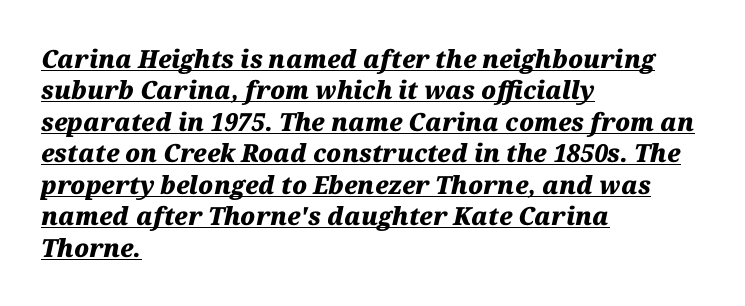
Q: Is the text bold? A: Yes.
Q: Is the text italic (slanted)? A: Yes, it leans right by about 12 degrees.
Q: Is the text underlined? A: Yes.
Q: How is the paragraph aligned? A: Left-aligned.
Q: Is the spacing between letters normal or unusually wide? A: Normal.
Q: Is the spacing between lines tight, normal or loose? A: Normal.
